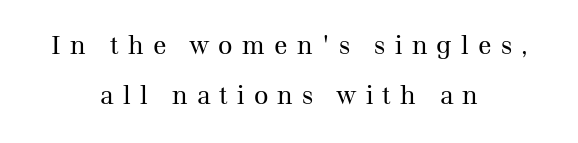
Is the letter spacing exaggerated? Yes — the characters are pushed far apart. The lines are quadded center. Words float on clear page, feet unadorned. The font sits on the lighter half of the weight spectrum, regular included.
